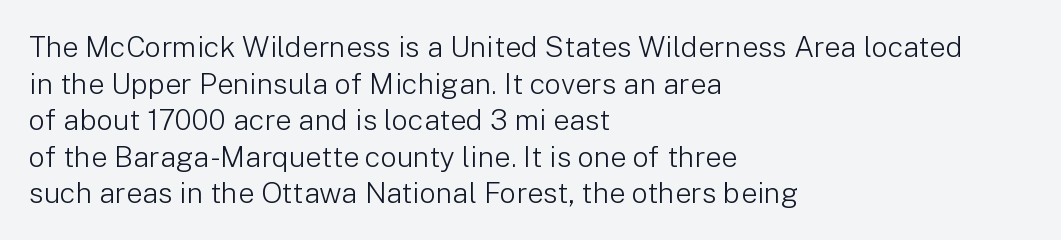
{"serif": "no", "italic": "no", "bold": "no", "weight": "light", "width": "normal", "stroke_contrast": "low", "x_height": "medium", "monospaced": "no", "underline": "no", "align": "left", "line_spacing": "normal", "line_spacing_ratio": 1.26, "letter_spacing": "normal", "letter_spacing_em": 0.0, "glyph_px": 29}
